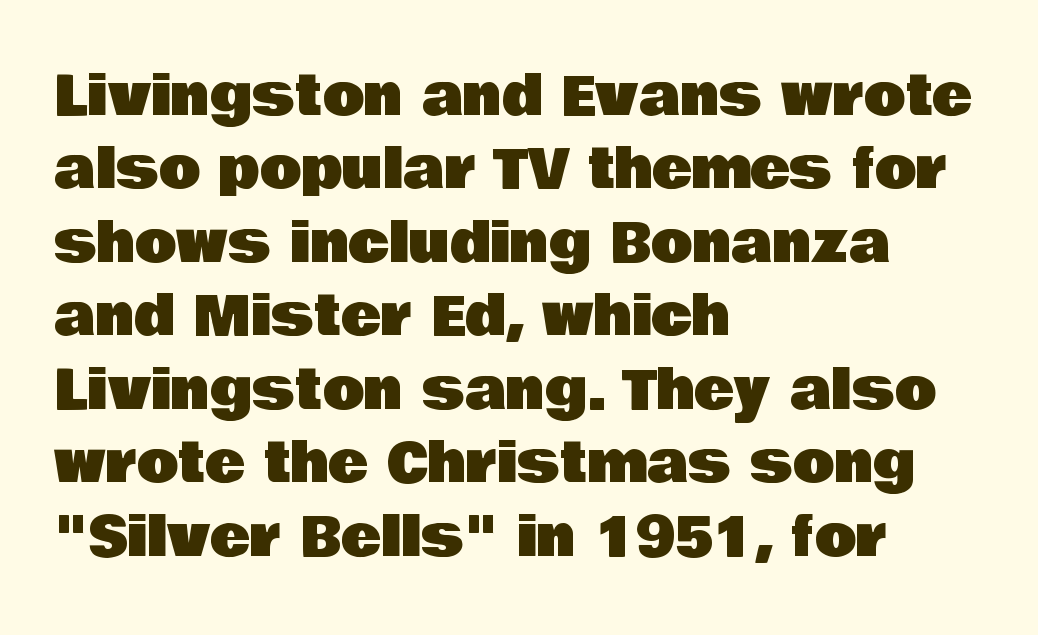
The image shows 54 px sans-serif type, upright; set left-aligned, normal line spacing (1.36x), normal letter spacing, not underlined; low stroke contrast and a large x-height.
